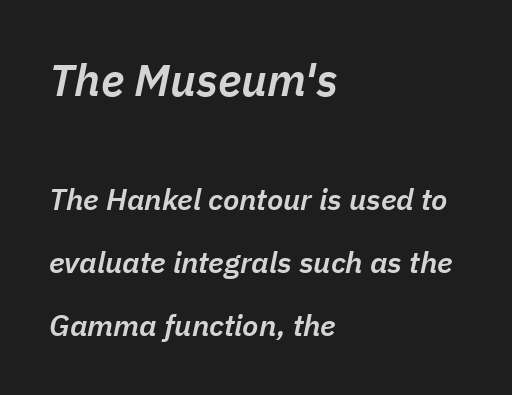
The image shows 45 px semibold type, italic (leaning right); set left-aligned, loose line spacing (2.1x), normal letter spacing, not underlined; the first (top) block is 1.5x larger; low stroke contrast and a medium x-height.
